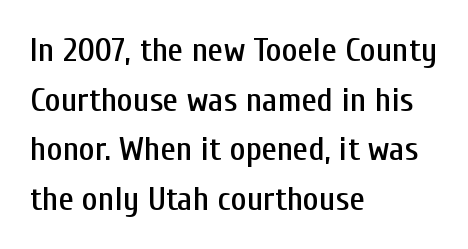
Tracking here is standard; glyphs follow each other at the usual distance. Anything drawn beneath the words? Only blank space. This sample uses a sans-serif face. The text block is weighted toward the left margin, trailing off unevenly rightward. Line spacing here is normal.
